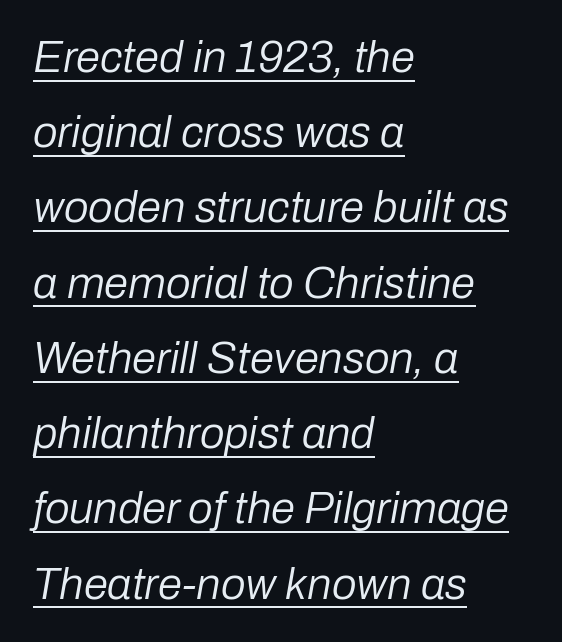
Q: Is the text bold? A: No.
Q: Is the text italic (slanted)? A: Yes, it leans right by about 10 degrees.
Q: Is the text underlined? A: Yes.
Q: How is the paragraph aligned? A: Left-aligned.
Q: Is the spacing between letters normal or unusually wide? A: Normal.
Q: Width (condensed, normal, or wide)? A: Normal.
Q: Stroke contrast? A: Low.
Q: x-height? A: Medium.
Q: Monospaced? A: No.
